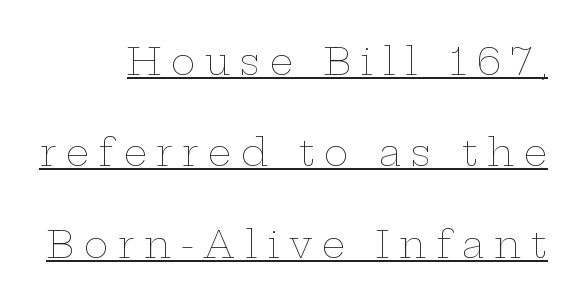
{"italic": "no", "bold": "no", "weight": "thin", "width": "wide", "stroke_contrast": "low", "x_height": "medium", "monospaced": "no", "underline": "yes", "line_spacing": "loose", "line_spacing_ratio": 2.47, "letter_spacing": "wide", "letter_spacing_em": 0.26, "glyph_px": 37}
